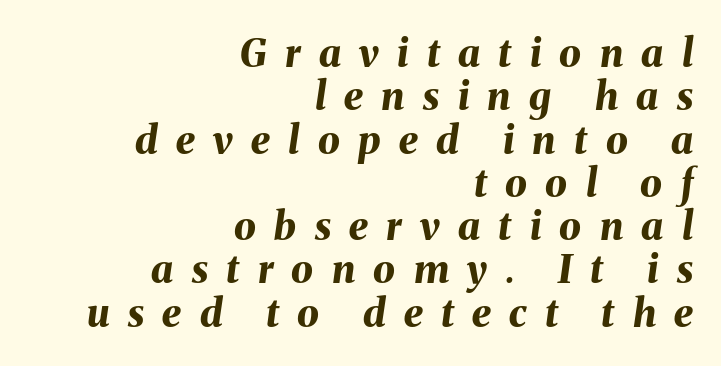
The compositor pushed each line to the right boundary. Proportional: the letters do not fall into vertical columns. Underline: absent. Notice how the stems are inclined rather than vertical — that's the hallmark of italics.
